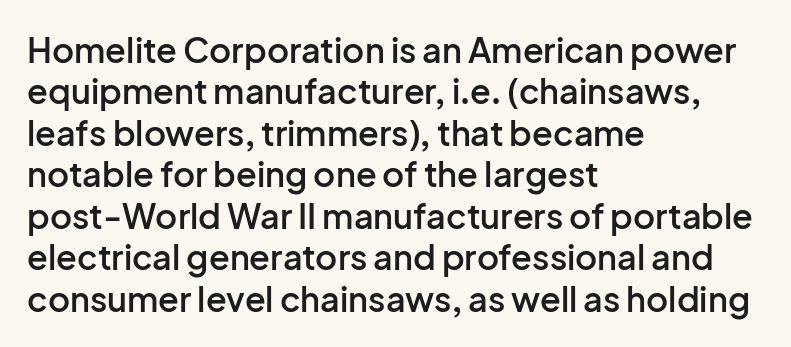
{"serif": "no", "italic": "no", "bold": "semi", "weight": "semibold", "width": "normal", "stroke_contrast": "low", "x_height": "medium", "monospaced": "no", "underline": "no", "align": "left", "line_spacing_ratio": 1.22, "letter_spacing": "normal", "letter_spacing_em": 0.0, "glyph_px": 34}
